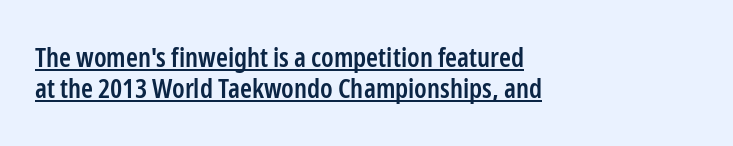
The image shows 27 px text type, upright; set left-aligned, tight line spacing (1.14x), normal letter spacing, underlined.
